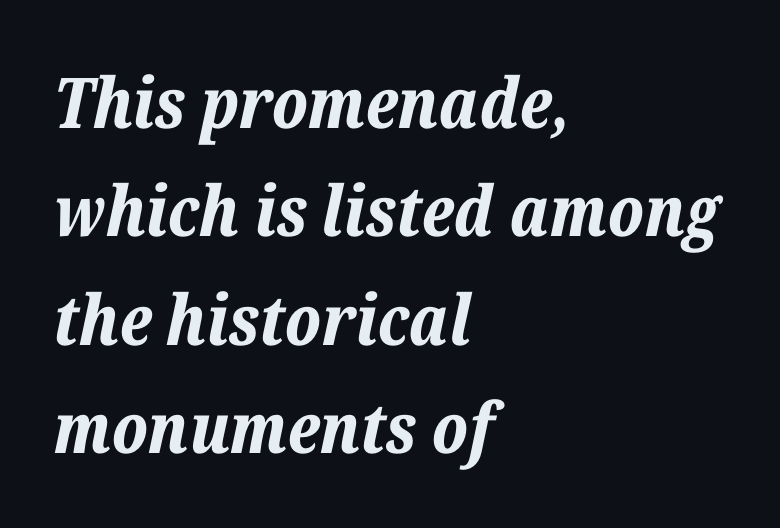
{"italic": "yes", "lean": "right", "slant_degrees": 12, "bold": "yes", "weight": "bold", "width": "normal", "stroke_contrast": "low", "x_height": "medium", "monospaced": "no", "underline": "no", "align": "left", "line_spacing": "normal", "line_spacing_ratio": 1.55, "letter_spacing": "normal", "letter_spacing_em": 0.0, "glyph_px": 70}
